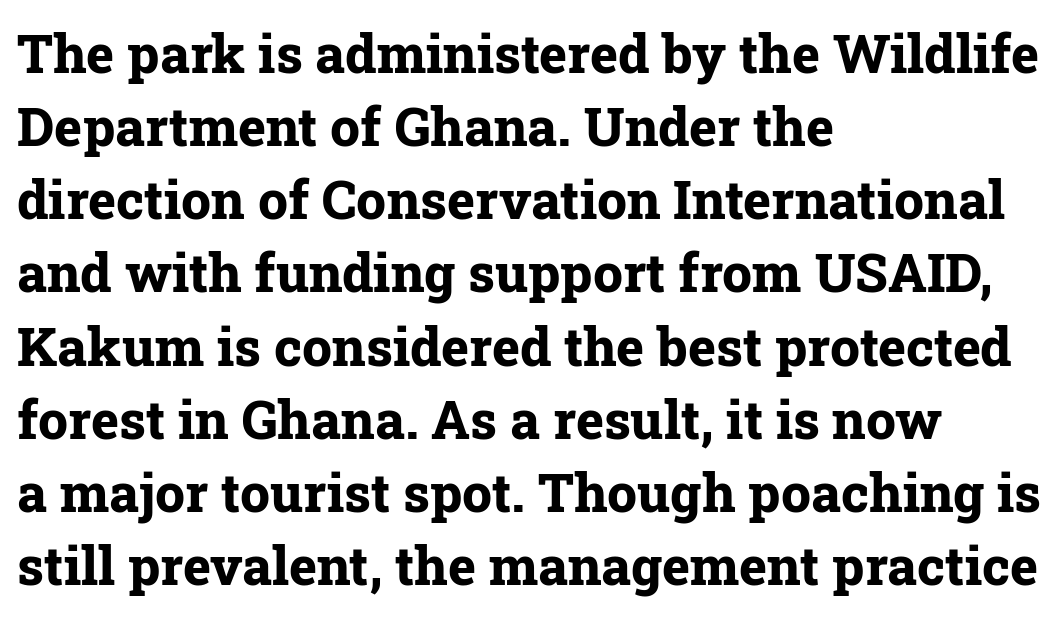
{"serif": "yes", "italic": "no", "bold": "yes", "weight": "bold", "width": "normal", "stroke_contrast": "low", "x_height": "medium", "monospaced": "no", "underline": "no", "align": "left", "line_spacing": "normal", "line_spacing_ratio": 1.38, "letter_spacing": "normal", "letter_spacing_em": 0.0, "glyph_px": 53}
